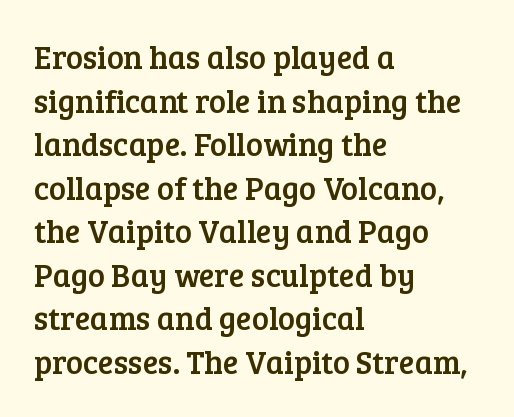
Q: Is the text italic (slanted)? A: No, it is upright.
Q: Is the typeface a serif or a sans-serif typeface? A: Serif.
Q: Is the text underlined? A: No.
Q: How is the paragraph aligned? A: Left-aligned.
Q: Is the spacing between letters normal or unusually wide? A: Normal.
Q: Is the spacing between lines tight, normal or loose? A: Normal.
Q: Width (condensed, normal, or wide)? A: Normal.
Q: Stroke contrast? A: Low.
Q: x-height? A: Medium.
Q: Monospaced? A: No.
